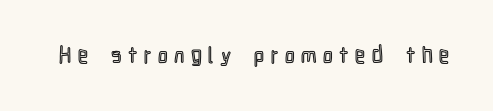
This sample uses an upright cut, with every glyph sitting square on the baseline. In terms of letterspacing, this is a distinctly airy, spread setting. Bare-footed words on every line.
